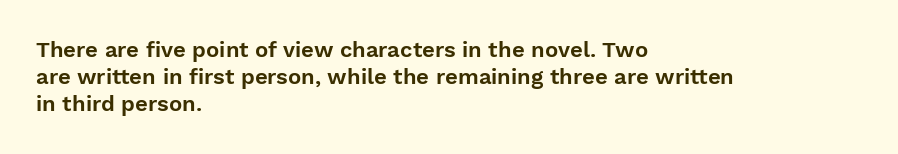
The image shows 22 px text type, upright; set left-aligned, line spacing 1.23x, normal letter spacing, not underlined.
